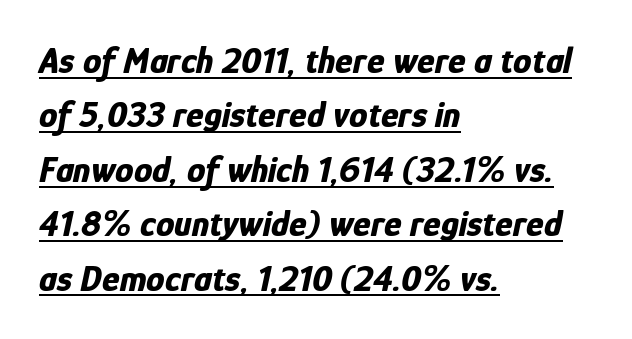
Q: Is the text bold? A: Yes.
Q: Is the text italic (slanted)? A: Yes, it leans right by about 12 degrees.
Q: Is the text underlined? A: Yes.
Q: How is the paragraph aligned? A: Left-aligned.
Q: Is the spacing between letters normal or unusually wide? A: Normal.
Q: Is the spacing between lines tight, normal or loose? A: Normal.
Q: Width (condensed, normal, or wide)? A: Condensed.
Q: Stroke contrast? A: Low.
Q: x-height? A: Medium.
Q: Monospaced? A: No.
